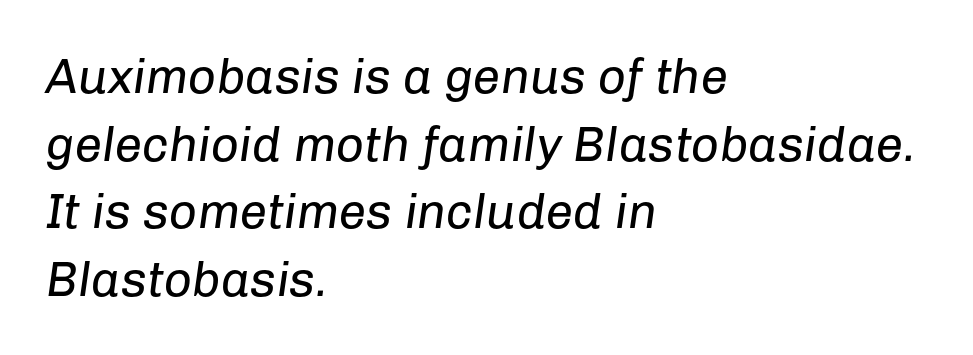
The image shows 49 px regular-weight type, italic (leaning right); set left-aligned, normal line spacing (1.38x), normal letter spacing, not underlined; low stroke contrast and a medium x-height.
